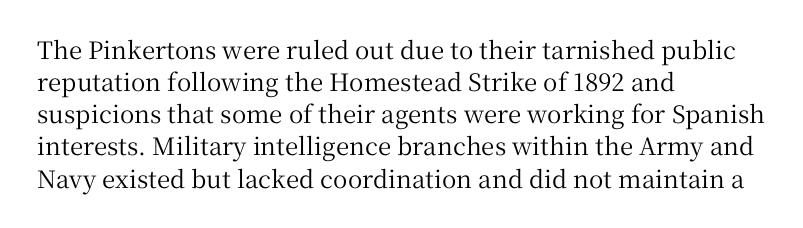
Q: Is the text italic (slanted)? A: No, it is upright.
Q: Is the text underlined? A: No.
Q: How is the paragraph aligned? A: Left-aligned.
Q: Is the spacing between letters normal or unusually wide? A: Normal.
Q: Is the spacing between lines tight, normal or loose? A: Normal.
